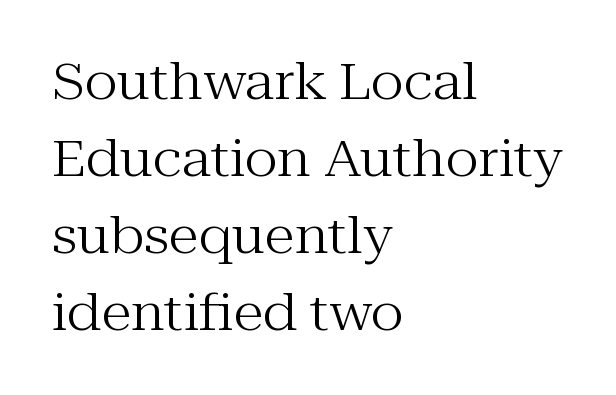
{"serif": "yes", "italic": "no", "bold": "no", "weight": "regular", "width": "normal", "stroke_contrast": "medium", "x_height": "medium", "monospaced": "no", "underline": "no", "align": "left", "line_spacing": "normal", "line_spacing_ratio": 1.54, "letter_spacing": "normal", "letter_spacing_em": 0.0, "glyph_px": 50}
